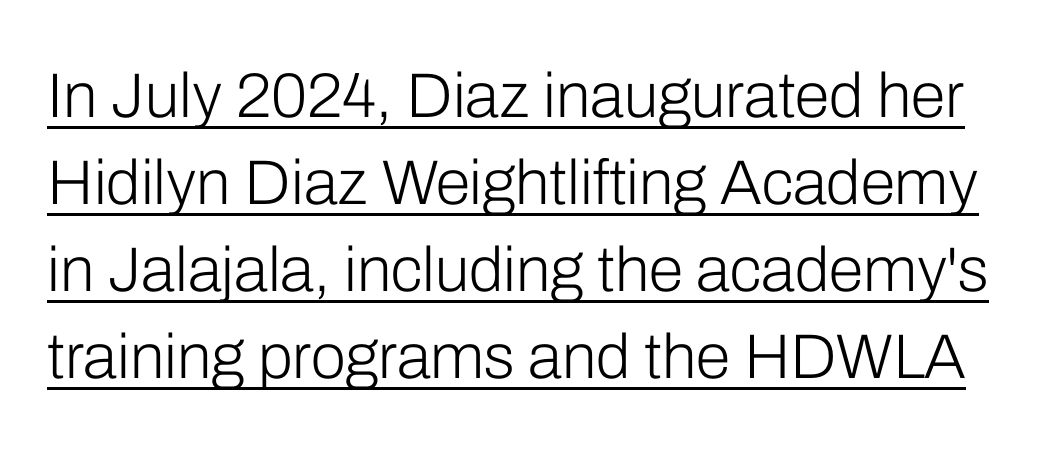
The image shows 63 px light sans-serif type, upright; set normal line spacing (1.38x), normal letter spacing, underlined; low stroke contrast and a medium x-height.
